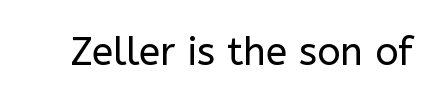
The image shows 39 px regular-weight sans-serif type, upright; set normal letter spacing, not underlined; low stroke contrast and a medium x-height.
